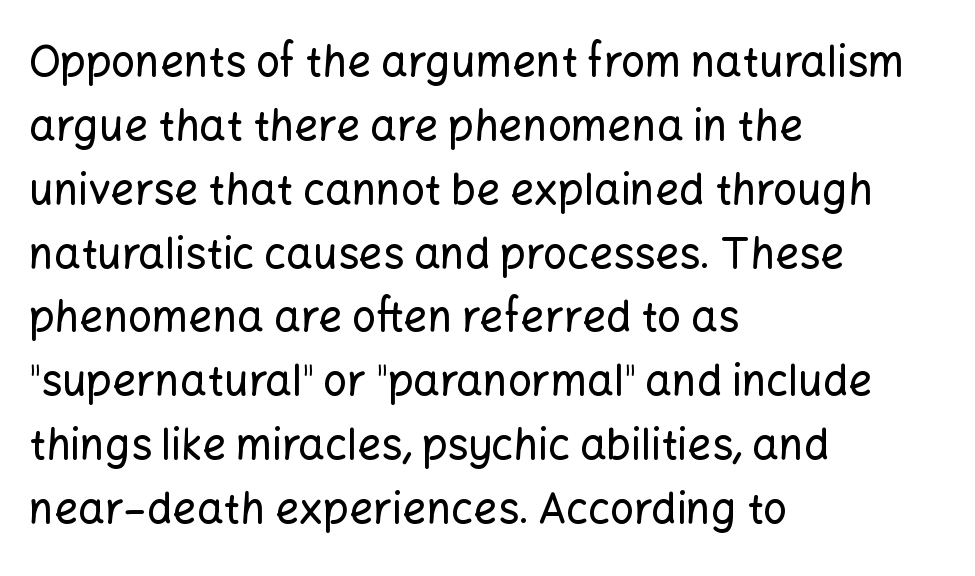
In terms of letterform style, serifs are entirely absent. Compared with a centered layout, this one pins lines to the left instead. What's the leading like? Ordinary, nothing unusual. No extra tracking has been applied to these lines.
